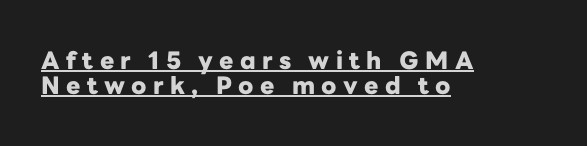
Characters follow at a spacing far wider than the type designer built in. Interline gaps are noticeably narrow in this sample. The string is rendered with underlining switched on. Heavy-handed strokes throughout: this text is bold. Every stem runs plumb, perpendicular to the baseline.
